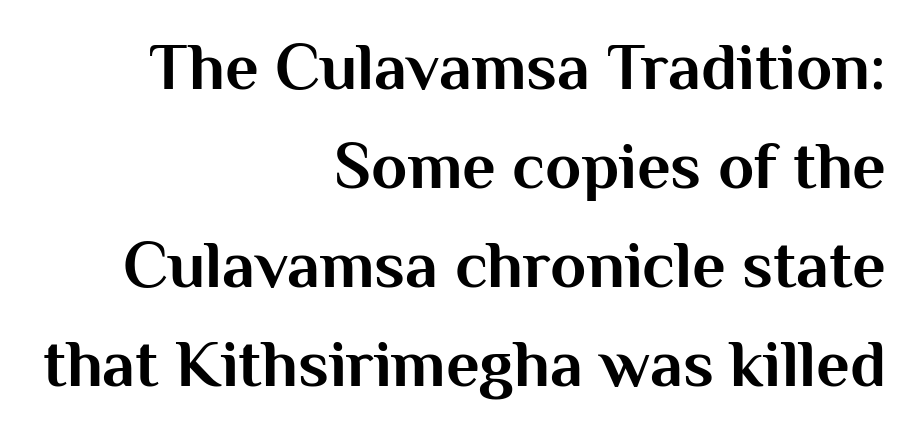
The image shows 66 px bold sans-serif type, upright; set right-aligned, normal line spacing (1.5x), normal letter spacing, not underlined; medium stroke contrast and a medium x-height.
